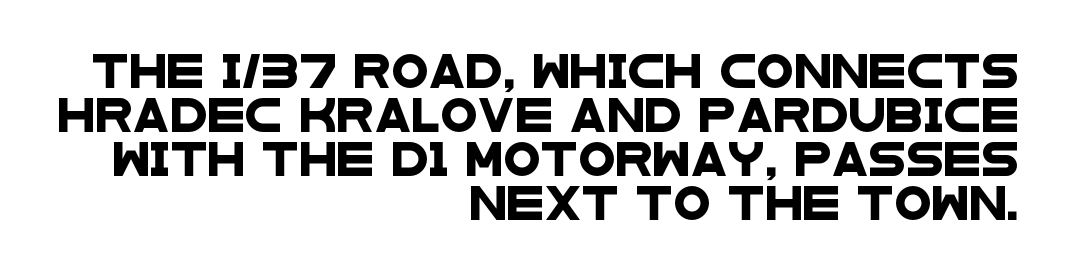
{"serif": "no", "width": "wide", "stroke_contrast": "low", "x_height": "large", "monospaced": "no", "underline": "no", "align": "right", "line_spacing": "normal", "line_spacing_ratio": 1.29, "letter_spacing": "normal", "letter_spacing_em": 0.0, "glyph_px": 34}
